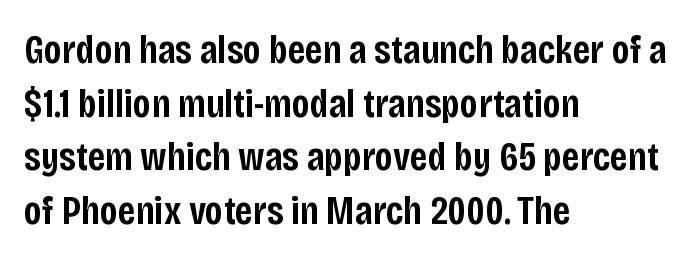
Q: Is the text bold? A: Semi-bold.
Q: Is the text italic (slanted)? A: No, it is upright.
Q: Is the typeface a serif or a sans-serif typeface? A: Sans-serif.
Q: Is the text underlined? A: No.
Q: How is the paragraph aligned? A: Left-aligned.
Q: Is the spacing between letters normal or unusually wide? A: Normal.
Q: Is the spacing between lines tight, normal or loose? A: Normal.
Q: Width (condensed, normal, or wide)? A: Condensed.
Q: Stroke contrast? A: Low.
Q: x-height? A: Large.
Q: Monospaced? A: No.
